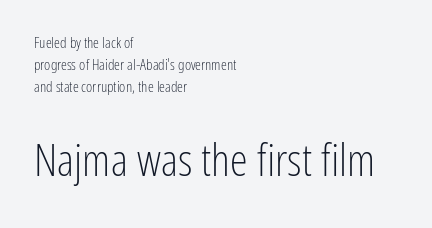
The image shows 45 px light, condensed sans-serif type, upright; set left-aligned, normal line spacing (1.47x), normal letter spacing, not underlined; the second (bottom) block is 3.0x larger; low stroke contrast and a medium x-height.
